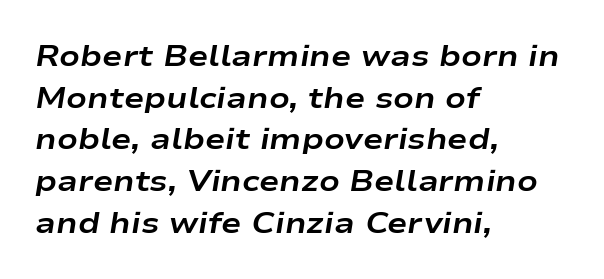
Q: Is the text bold? A: Yes.
Q: Is the text italic (slanted)? A: Yes, it leans right by about 9 degrees.
Q: Is the text underlined? A: No.
Q: How is the paragraph aligned? A: Left-aligned.
Q: Is the spacing between letters normal or unusually wide? A: Normal.
Q: Is the spacing between lines tight, normal or loose? A: Normal.
Q: Width (condensed, normal, or wide)? A: Wide.
Q: Stroke contrast? A: Low.
Q: x-height? A: Medium.
Q: Monospaced? A: No.
